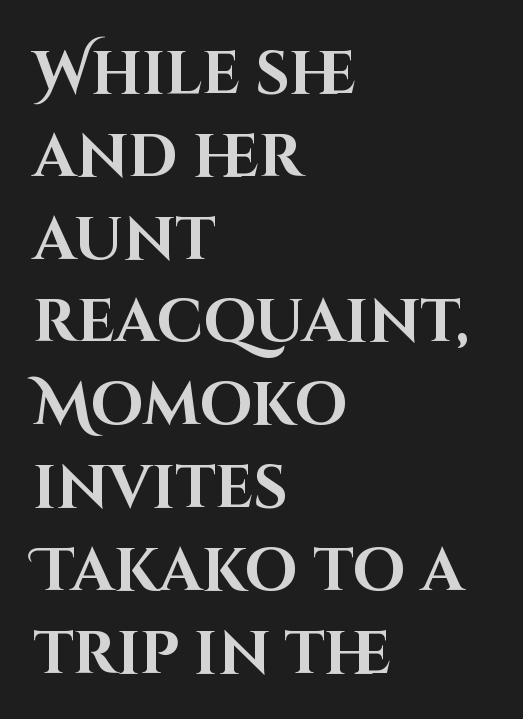
Q: Is the text bold? A: Yes.
Q: Is the text italic (slanted)? A: No, it is upright.
Q: Is the typeface a serif or a sans-serif typeface? A: Sans-serif.
Q: Is the text underlined? A: No.
Q: How is the paragraph aligned? A: Left-aligned.
Q: Is the spacing between letters normal or unusually wide? A: Normal.
Q: Is the spacing between lines tight, normal or loose? A: Normal.
Q: Width (condensed, normal, or wide)? A: Normal.
Q: Stroke contrast? A: High.
Q: x-height? A: Large.
Q: Monospaced? A: No.
